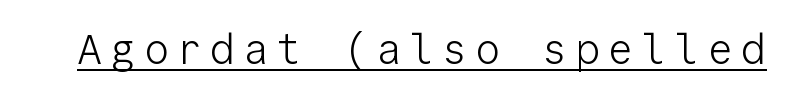
The image shows 42 px light sans-serif type, upright, monospaced; set underlined; low stroke contrast and a medium x-height.
